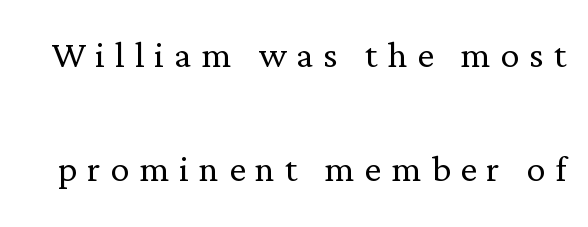
Q: Is the text bold? A: No.
Q: Is the text italic (slanted)? A: No, it is upright.
Q: Is the typeface a serif or a sans-serif typeface? A: Serif.
Q: Is the text underlined? A: No.
Q: Is the spacing between letters normal or unusually wide? A: Unusually wide.
Q: Is the spacing between lines tight, normal or loose? A: Loose.
Q: Width (condensed, normal, or wide)? A: Normal.
Q: Stroke contrast? A: Low.
Q: x-height? A: Medium.
Q: Monospaced? A: No.
